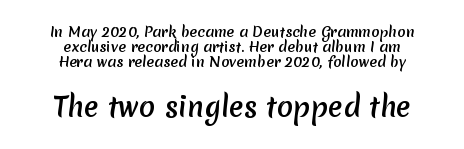
The image shows 27 px text type; set centered, tight line spacing (1.06x), normal letter spacing, not underlined; the second (bottom) block is 1.93x larger.
